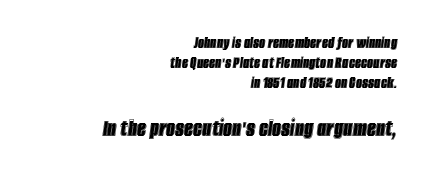
Q: Is the text italic (slanted)? A: Yes, it leans right by about 8 degrees.
Q: Is the text underlined? A: No.
Q: How is the paragraph aligned? A: Right-aligned.
Q: Is the spacing between letters normal or unusually wide? A: Normal.
Q: Which block of text is set in a larger size, the first (top) or the second (bottom)? A: The second (bottom) one.
